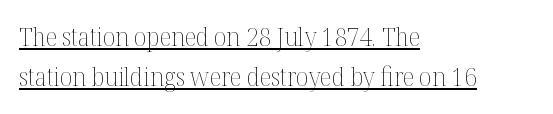
Q: Is the text bold? A: No.
Q: Is the text italic (slanted)? A: No, it is upright.
Q: Is the text underlined? A: Yes.
Q: How is the paragraph aligned? A: Left-aligned.
Q: Is the spacing between letters normal or unusually wide? A: Normal.
Q: Is the spacing between lines tight, normal or loose? A: Normal.
